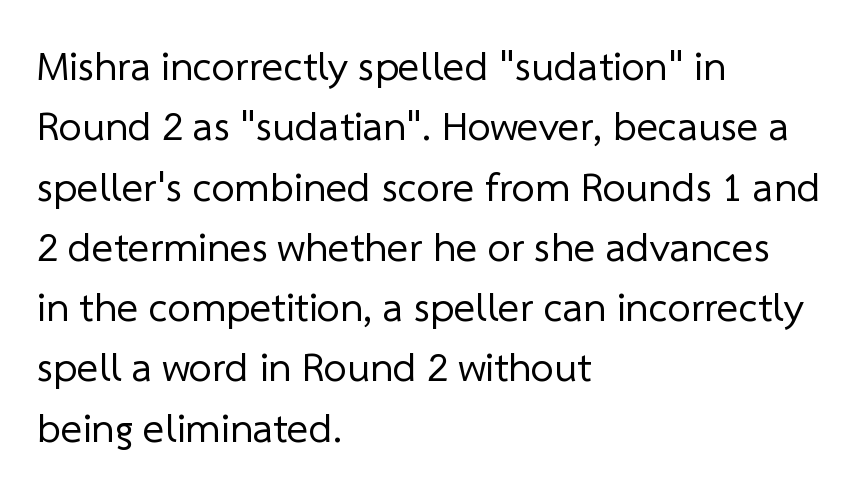
The image shows 41 px regular-weight sans-serif type; set left-aligned, normal line spacing (1.47x), normal letter spacing, not underlined; low stroke contrast and a medium x-height.
